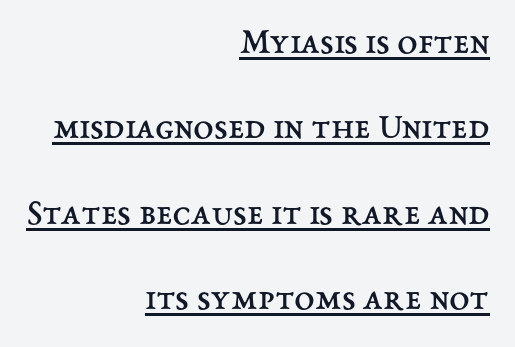
The image shows 37 px regular-weight type, upright; set right-aligned, loose line spacing (2.31x), normal letter spacing, underlined; medium stroke contrast and a medium x-height.
